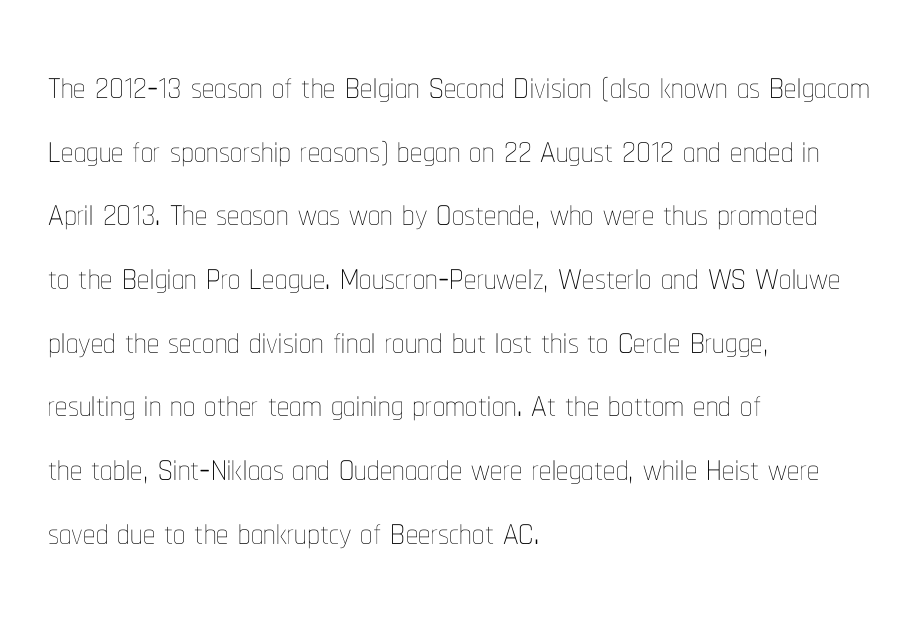
The image shows 49 px thin, condensed type, upright; set left-aligned, normal line spacing (1.3x), normal letter spacing, not underlined; low stroke contrast and a medium x-height.
